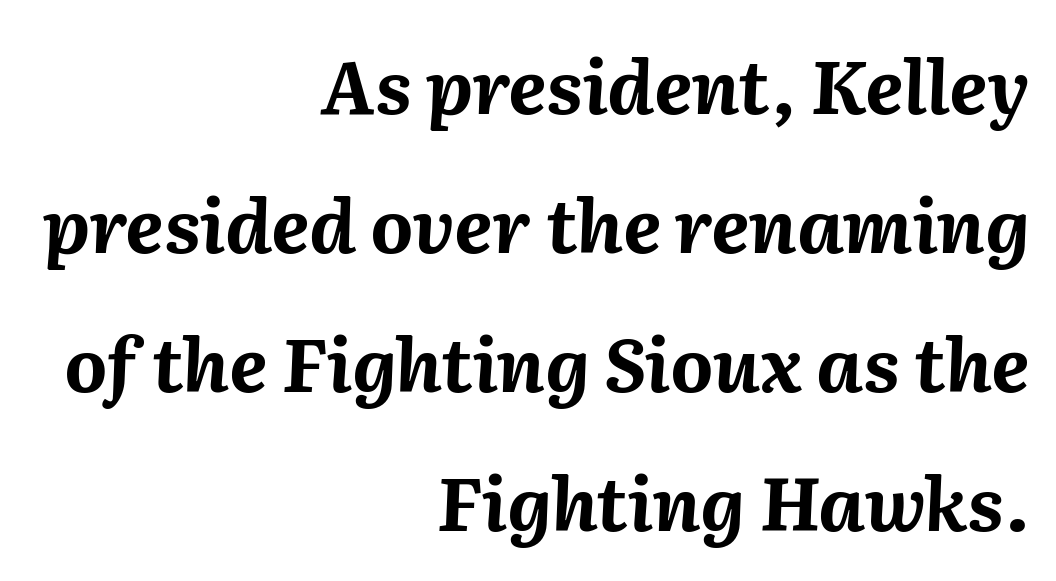
{"italic": "yes", "lean": "right", "slant_degrees": 2, "bold": "yes", "weight": "bold", "width": "normal", "stroke_contrast": "medium", "x_height": "medium", "monospaced": "no", "underline": "no", "align": "right", "line_spacing_ratio": 1.88, "letter_spacing": "normal", "letter_spacing_em": 0.0, "glyph_px": 74}
